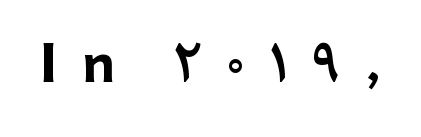
The sample has been set heavy, in full bold. Type without underlining. Nope, not italic — everything's standing straight. These lines are rendered in a variable-pitch font. Each letter's strokes conclude bluntly, with no projecting serifs.
